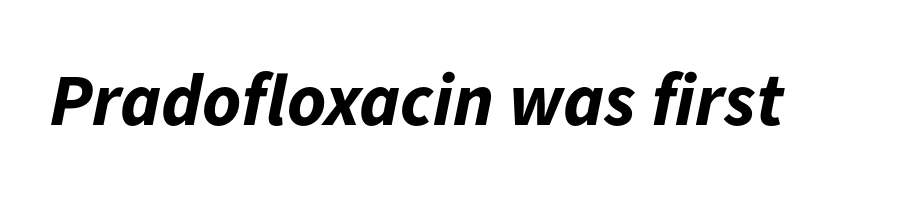
The image shows 74 px bold type, italic (leaning right); set normal letter spacing, not underlined; low stroke contrast and a medium x-height.
